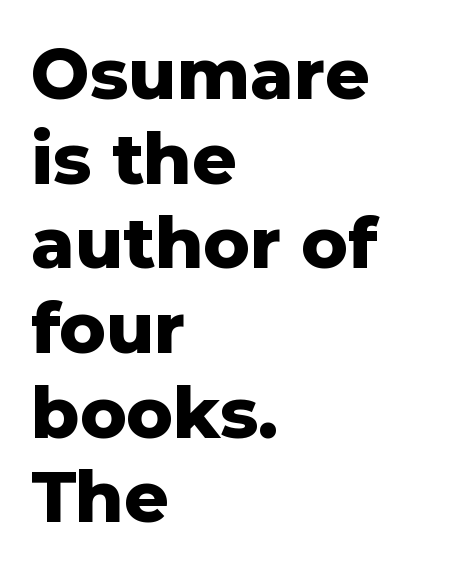
{"serif": "no", "italic": "no", "bold": "yes", "weight": "heavy", "width": "normal", "stroke_contrast": "low", "x_height": "medium", "monospaced": "no", "underline": "no", "align": "left", "line_spacing_ratio": 1.21, "letter_spacing": "normal", "letter_spacing_em": 0.0, "glyph_px": 70}
